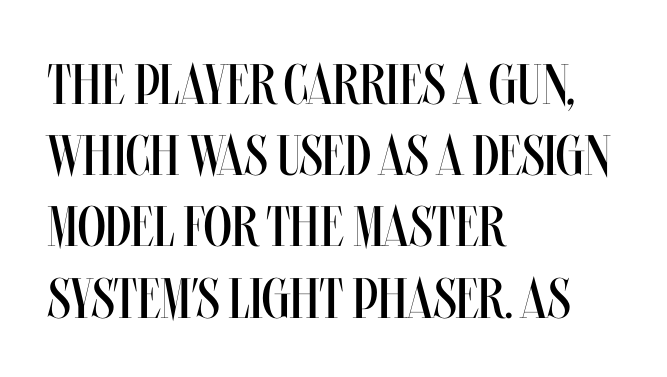
{"italic": "no", "bold": "no", "weight": "regular", "width": "condensed", "stroke_contrast": "medium", "x_height": "large", "monospaced": "no", "underline": "no", "align": "left", "line_spacing": "normal", "line_spacing_ratio": 1.25, "letter_spacing": "normal", "letter_spacing_em": 0.0, "glyph_px": 57}
